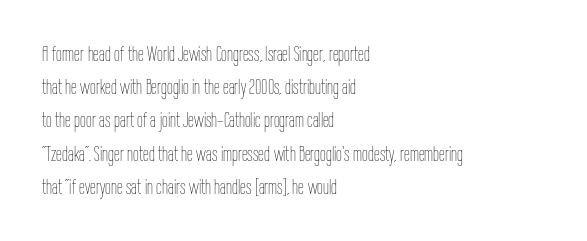
{"italic": "no", "bold": "no", "underline": "no", "align": "left", "line_spacing": "normal", "line_spacing_ratio": 1.58, "letter_spacing": "normal", "letter_spacing_em": 0.0, "glyph_px": 21}
